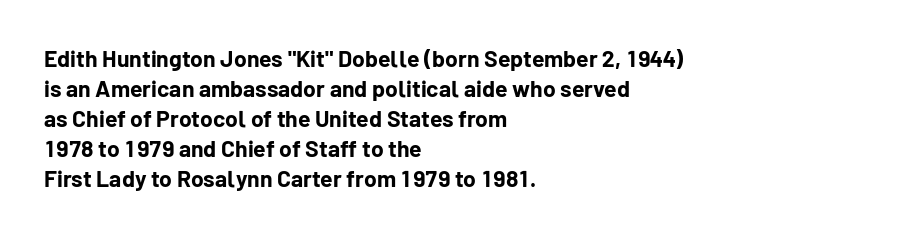
Designer's note — italics off, roman on. Clear beneath every line of the passage. Set as a true bold cut, around the 700 mark. How would I describe the line gaps? Plain and ordinary.
